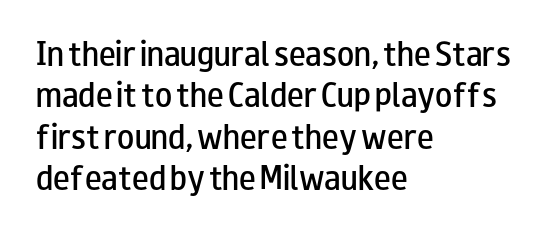
The image shows 28 px semibold, wide sans-serif type, upright; set left-aligned, normal line spacing (1.48x), normal letter spacing, not underlined; low stroke contrast and a small x-height.
